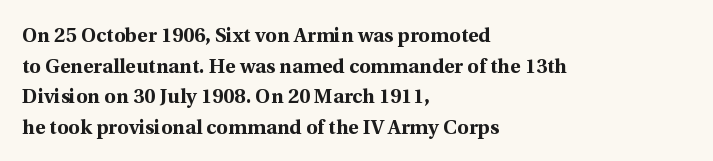
{"italic": "no", "bold": "yes", "underline": "no", "align": "left", "line_spacing": "normal", "line_spacing_ratio": 1.53, "letter_spacing": "normal", "letter_spacing_em": 0.0, "glyph_px": 20}
